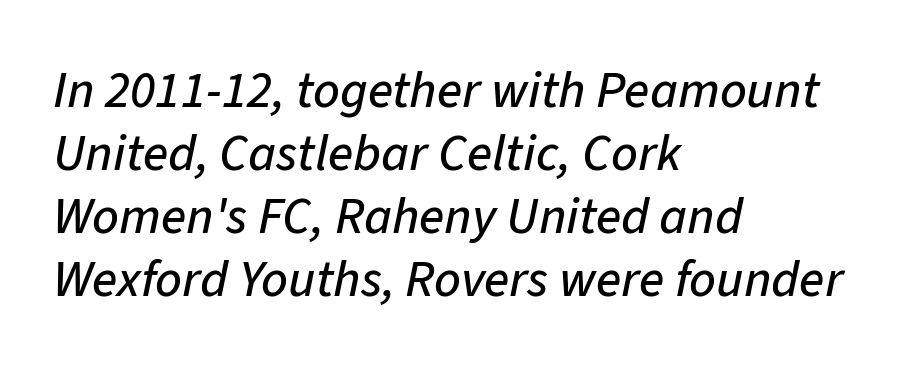
The image shows 52 px text type, italic (leaning right); set left-aligned, line spacing 1.21x, normal letter spacing, not underlined; low stroke contrast and a medium x-height.
